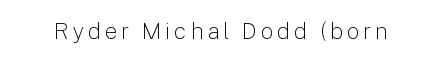
{"italic": "no", "bold": "no", "underline": "no", "glyph_px": 23}
